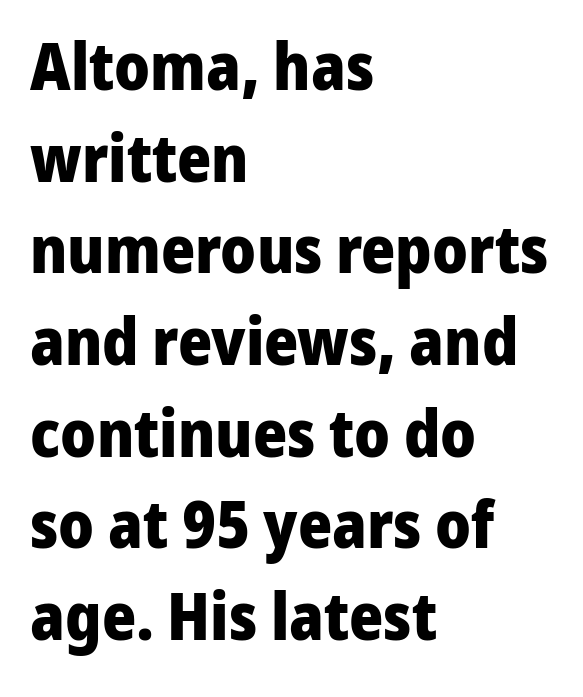
The image shows 65 px heavy sans-serif type, upright; set left-aligned, normal line spacing (1.41x), normal letter spacing, not underlined; low stroke contrast and a medium x-height.
